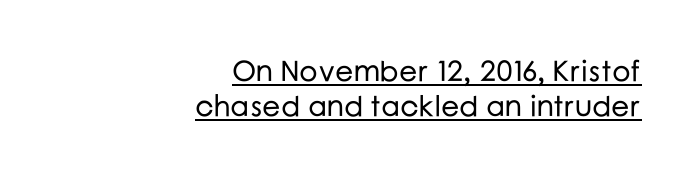
Q: Is the text italic (slanted)? A: No, it is upright.
Q: Is the typeface a serif or a sans-serif typeface? A: Sans-serif.
Q: Is the text underlined? A: Yes.
Q: How is the paragraph aligned? A: Right-aligned.
Q: Is the spacing between letters normal or unusually wide? A: Normal.
Q: Width (condensed, normal, or wide)? A: Normal.
Q: Stroke contrast? A: Low.
Q: x-height? A: Medium.
Q: Monospaced? A: No.
